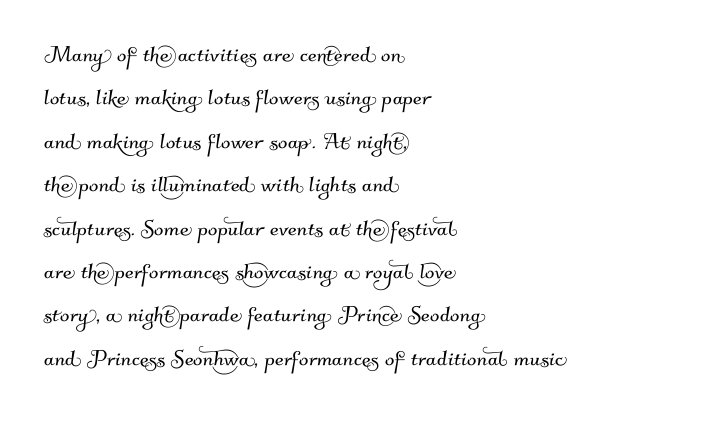
The image shows 28 px sans-serif type; set left-aligned, normal line spacing (1.55x), normal letter spacing, not underlined; medium stroke contrast and a small x-height.
